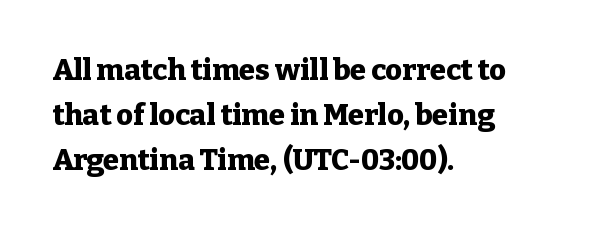
Thick stems and heavy bowls — unmistakably bold. Leading matches the norm, producing a regular column. How are the letters spaced? Ordinarily, with no added tracking. Every row of glyphs begins at an identical x-position on the left. Check under the words: just untouched page.
